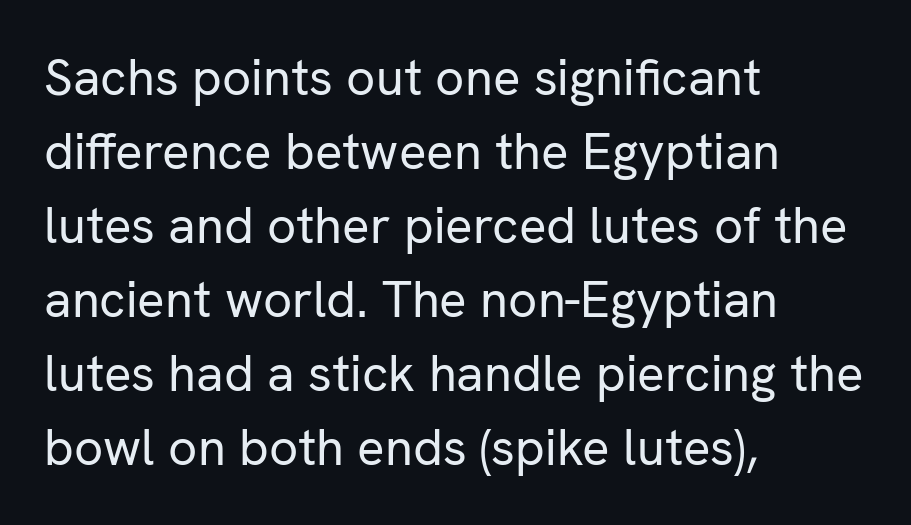
The image shows 51 px regular-weight sans-serif type, upright; set left-aligned, normal line spacing (1.45x), normal letter spacing, not underlined; low stroke contrast and a medium x-height.
